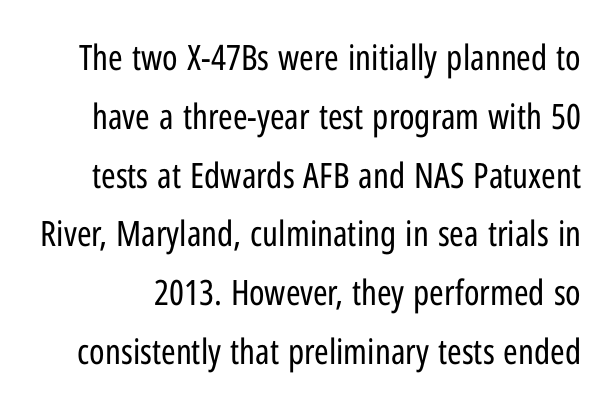
The image shows 35 px regular-weight, condensed sans-serif type, upright; set normal line spacing (1.68x), normal letter spacing, not underlined; low stroke contrast and a medium x-height.
